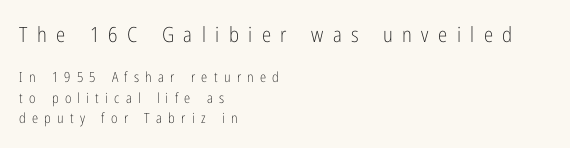
The image shows 21 px text type, upright; set left-aligned, normal line spacing (1.48x), unusually wide letter spacing (+0.45 em), not underlined; the first (top) block is 1.5x larger.
